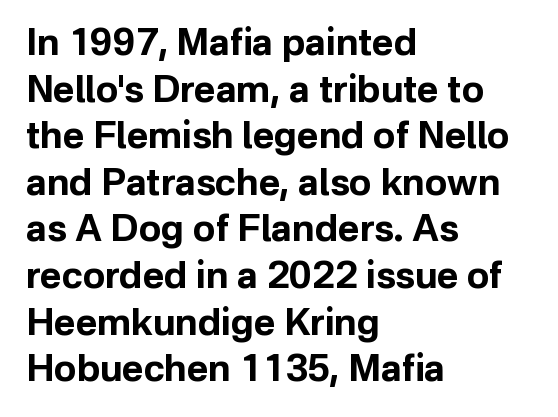
Q: Is the text bold? A: Yes.
Q: Is the text italic (slanted)? A: No, it is upright.
Q: Is the typeface a serif or a sans-serif typeface? A: Sans-serif.
Q: Is the text underlined? A: No.
Q: How is the paragraph aligned? A: Left-aligned.
Q: Is the spacing between letters normal or unusually wide? A: Normal.
Q: Is the spacing between lines tight, normal or loose? A: Normal.
Q: Width (condensed, normal, or wide)? A: Normal.
Q: Stroke contrast? A: Low.
Q: x-height? A: Medium.
Q: Monospaced? A: No.
